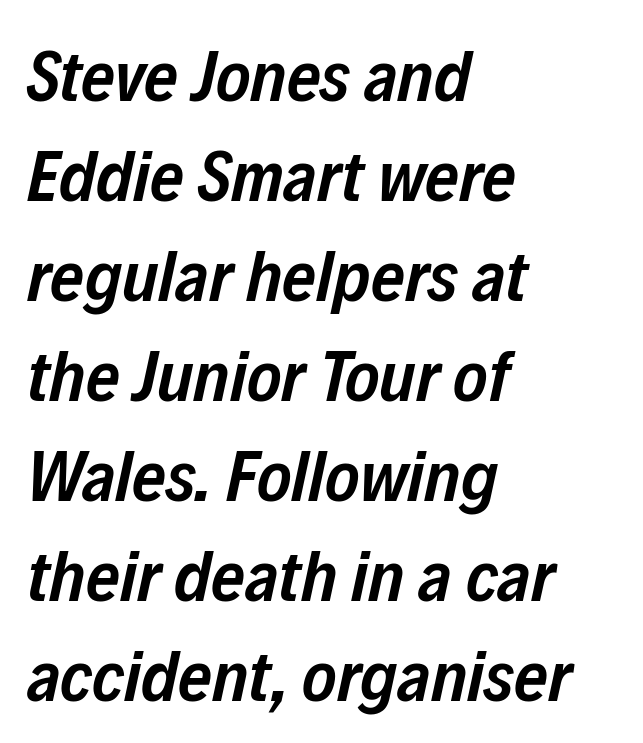
In terms of weight, the rendering is demibold, just under bold. The typography opts for an oblique posture over an upright one. This sample keeps an unexceptional amount of space between lines. Nobody touched the tracking dial on this one. These lines stack with their left ends in a neat column.
